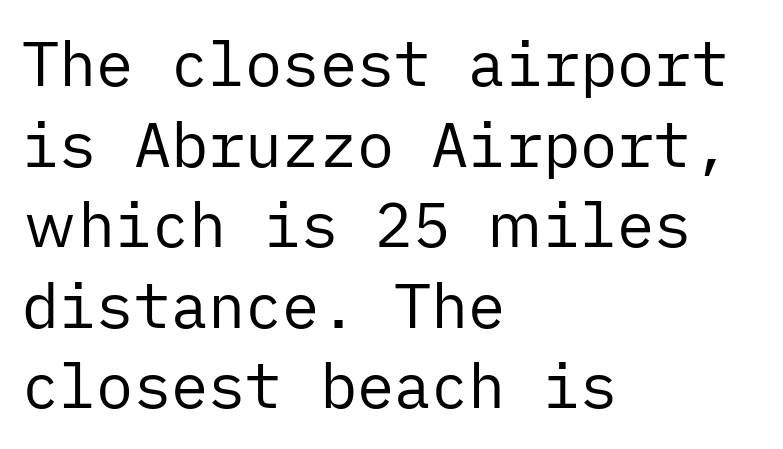
The letterforms sit at book weight or below. Each letter's strokes conclude bluntly, with no projecting serifs. The type is set solid horizontally, with unmodified tracking. Where is the straight margin? On the left. The block of text has a typical density, with ordinary space between rows. The typography opts for an upright posture over an oblique one.
